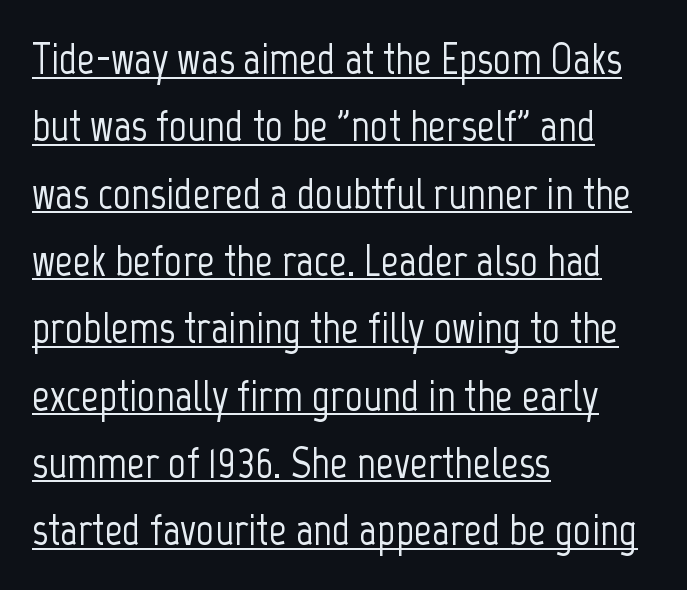
Spacing verdict: proportional, widths tailored to each character. The axis of the letterforms is exactly vertical. The rag falls on the right side of this text block. Is there an underline? Yes — a line sits under the letters.
